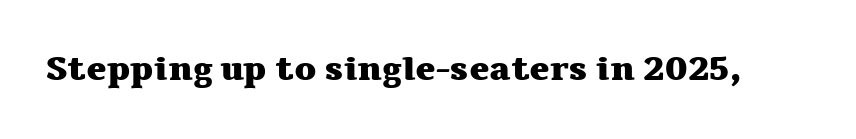
{"serif": "yes", "italic": "no", "bold": "yes", "weight": "heavy", "width": "wide", "stroke_contrast": "medium", "x_height": "medium", "monospaced": "no", "underline": "no", "letter_spacing": "normal", "letter_spacing_em": 0.0, "glyph_px": 34}
